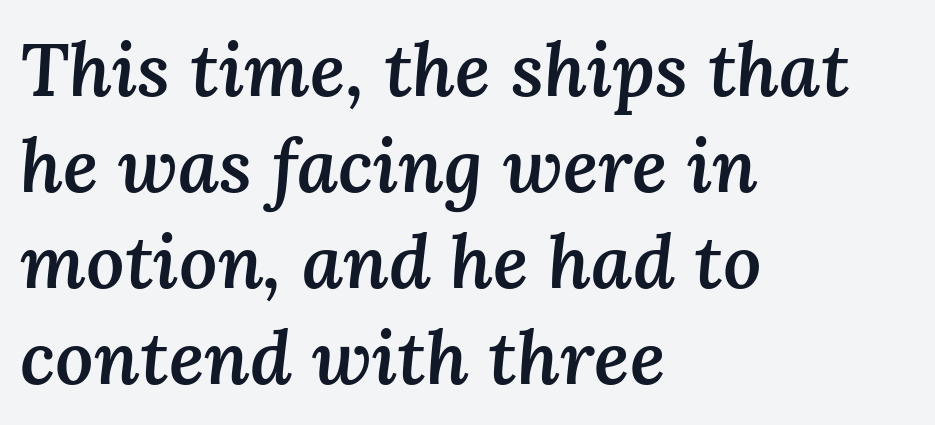
These words are printed semibold, heavier than regular yet not bold. Yep, that's italic — everything's leaning. Just letters on the line, the space beneath them empty. Regarding leading, the lines here are spaced in the standard way. Spacing verdict: proportional, widths tailored to each character.
